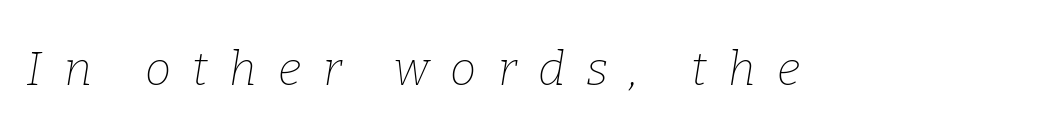
{"serif": "yes", "italic": "yes", "lean": "right", "slant_degrees": 9, "bold": "no", "weight": "thin", "width": "normal", "stroke_contrast": "low", "x_height": "medium", "monospaced": "no", "underline": "no", "letter_spacing": "wide", "letter_spacing_em": 0.46, "glyph_px": 47}
